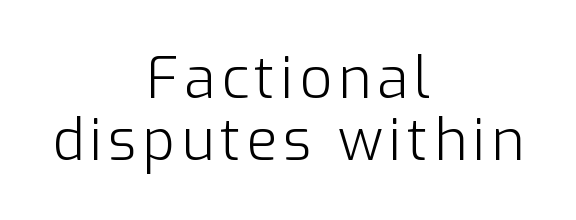
The font's upright variant was chosen for this text. Stroke thickness stays within the range of a standard reading face or lighter. Casual observation: everything's sitting right in the middle. Rule under the text: the space is simply empty. Whoever set this chose condensed vertical rhythm over breathing room. No feet cap the strokes, marking this as sans-serif type.
